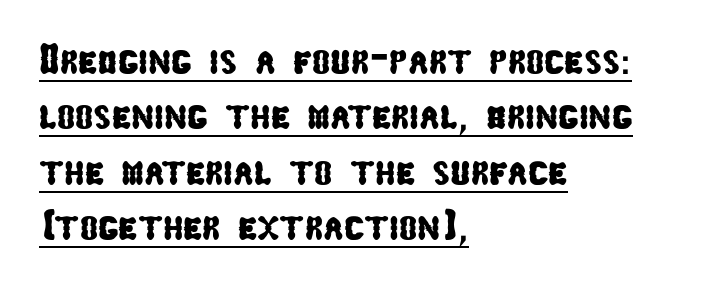
{"serif": "no", "width": "condensed", "stroke_contrast": "low", "x_height": "medium", "monospaced": "no", "underline": "yes", "align": "left", "line_spacing": "normal", "line_spacing_ratio": 1.29, "letter_spacing": "normal", "letter_spacing_em": 0.0, "glyph_px": 43}
